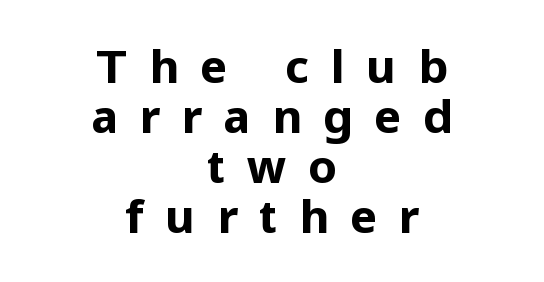
The image shows 46 px bold sans-serif type, upright; set centered, tight line spacing (1.09x), unusually wide letter spacing (+0.46 em), not underlined; low stroke contrast and a medium x-height.
